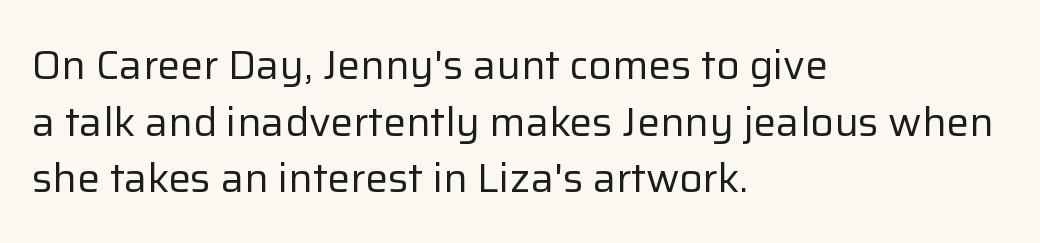
The image shows 41 px regular-weight sans-serif type, upright; set left-aligned, normal line spacing (1.38x), normal letter spacing, not underlined; low stroke contrast and a medium x-height.
